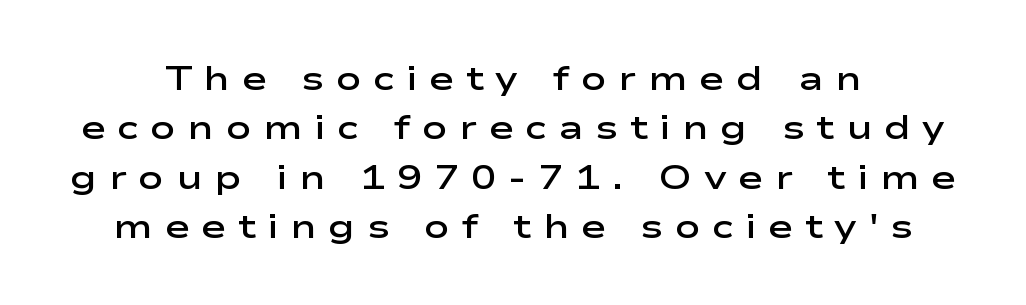
{"serif": "no", "italic": "no", "bold": "semi", "weight": "semibold", "width": "wide", "stroke_contrast": "low", "x_height": "medium", "monospaced": "no", "underline": "no", "align": "center", "line_spacing": "normal", "line_spacing_ratio": 1.45, "letter_spacing": "wide", "letter_spacing_em": 0.34, "glyph_px": 34}
